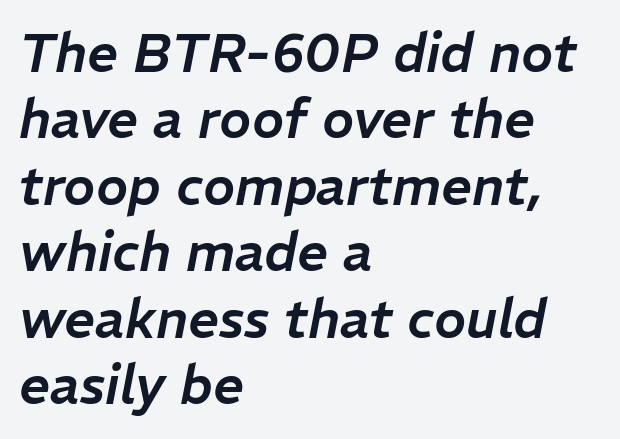
The image shows 54 px text type, italic (leaning right); set left-aligned, line spacing 1.23x, normal letter spacing, not underlined; low stroke contrast and a medium x-height.
